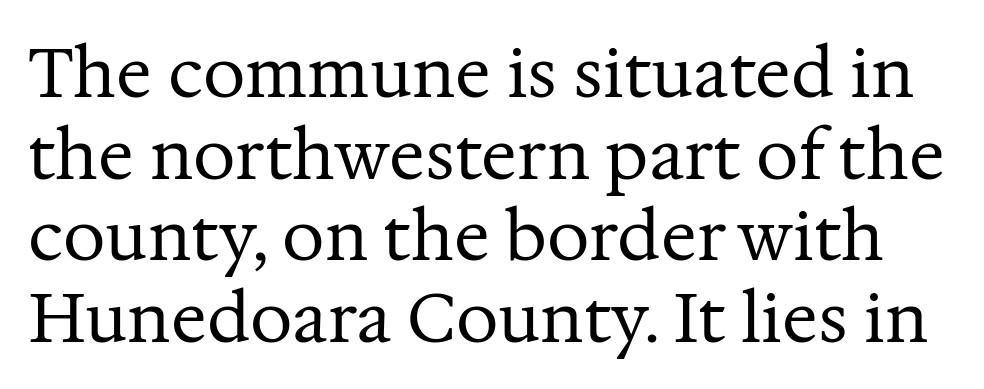
A light-to-regular cut is what we see here. The text was rendered using a seriffed face with decorative stroke endings. There is no visible air inserted between adjacent glyphs. Type without underlining. Note the varied advance widths — an 'i' is clearly narrower than an 'm'. This sample uses an upright cut, with every glyph sitting square on the baseline.
